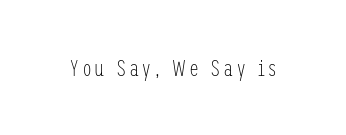
Q: Is the text bold? A: No.
Q: Is the text italic (slanted)? A: No, it is upright.
Q: Is the text underlined? A: No.
